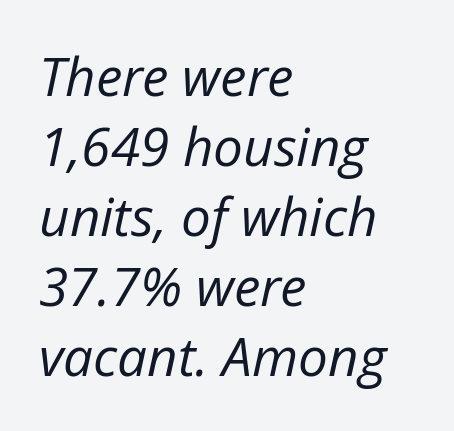
The image shows 53 px regular-weight type, italic (leaning right); set left-aligned, normal line spacing (1.32x), normal letter spacing, not underlined; low stroke contrast and a medium x-height.
